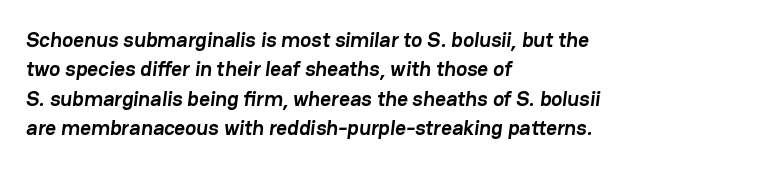
Quick note: interline space is typical. These lines are set flush left with a ragged right edge. Nothing unusual about the tracking: characters are spaced as the font intends. Decoration check: the copy has no underline. Heavy, bold letterforms.
